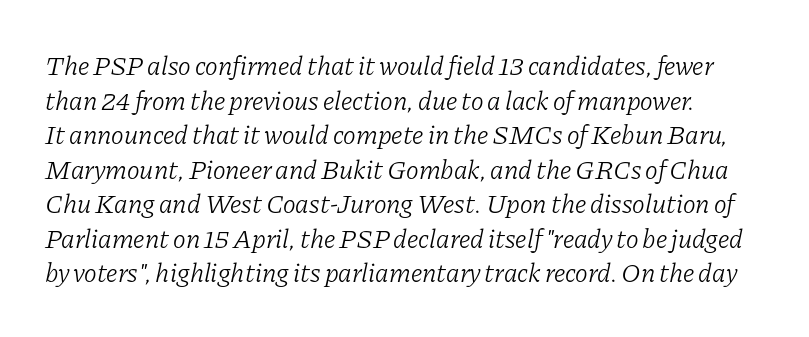
Q: Is the text bold? A: No.
Q: Is the text italic (slanted)? A: Yes, it leans right by about 11 degrees.
Q: Is the text underlined? A: No.
Q: Is the spacing between letters normal or unusually wide? A: Normal.
Q: Is the spacing between lines tight, normal or loose? A: Normal.
